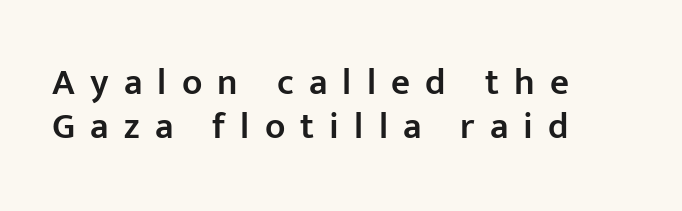
Do the characters align in a grid? No, the font is proportional. Someone cranked the tracking dial way up on this one. No feet cap the strokes, marking this as sans-serif type. A clean baseline with only descenders dipping below it. Every letter is mildly thick-stroked: semibold rather than bold.
